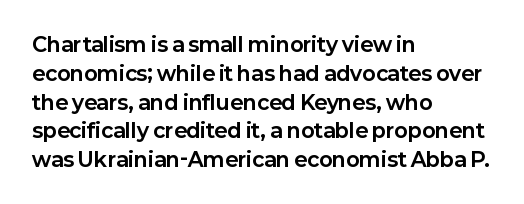
The image shows 20 px bold type, upright; set left-aligned, normal line spacing (1.44x), normal letter spacing, not underlined.
